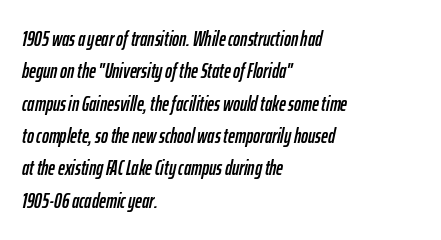
Look at the tracking — it's just the regular setting, nothing added. Unmarked baselines from the first word to the last. Casual observation: everything's shoved over to the left. Italic? Definitely — the glyphs are oblique.
